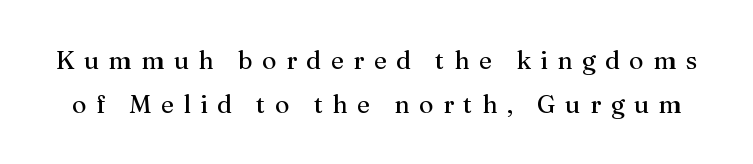
Substantial extra tracking has been applied to these lines. The words here are not underlined. Is the stroke heavy? The answer is a plain regular-or-lighter. The font's upright variant was chosen for this text.
